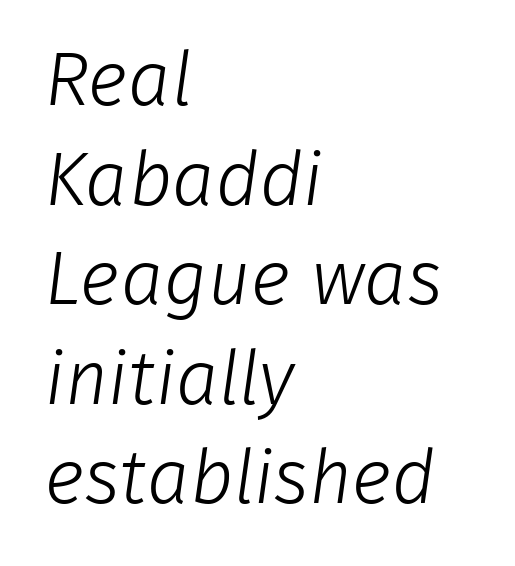
The line texture is even and compact thanks to regular tracking. These lines are composed in type without serifs. Here the designer chose a conventional face with non-uniform glyph widths. The string is rendered with underlining switched off.
